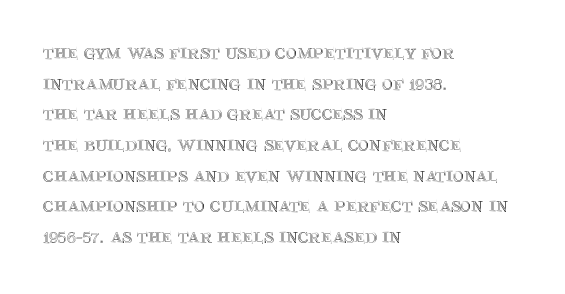
Style check: upright. Quick note: interline space is typical. This sample uses plain, unmodified letter spacing. In CSS terms this would be text-align: left.
